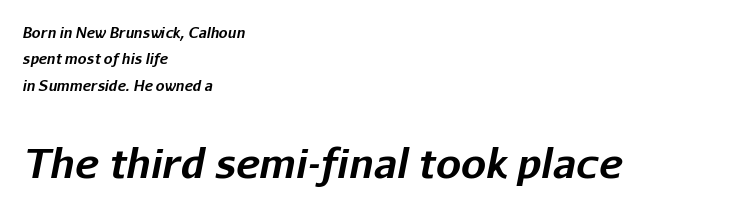
Q: Is the text bold? A: Yes.
Q: Is the text italic (slanted)? A: Yes, it leans right by about 11 degrees.
Q: Is the text underlined? A: No.
Q: How is the paragraph aligned? A: Left-aligned.
Q: Is the spacing between letters normal or unusually wide? A: Normal.
Q: Which block of text is set in a larger size, the first (top) or the second (bottom)? A: The second (bottom) one.
Q: Width (condensed, normal, or wide)? A: Normal.
Q: Stroke contrast? A: Low.
Q: x-height? A: Medium.
Q: Monospaced? A: No.
